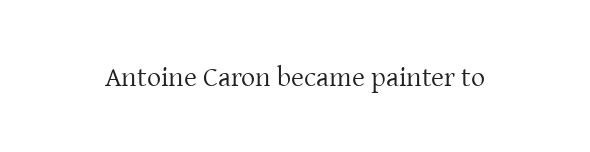
{"serif": "yes", "italic": "no", "bold": "no", "weight": "regular", "width": "normal", "stroke_contrast": "low", "x_height": "medium", "monospaced": "no", "underline": "no", "letter_spacing": "normal", "letter_spacing_em": 0.0, "glyph_px": 28}
